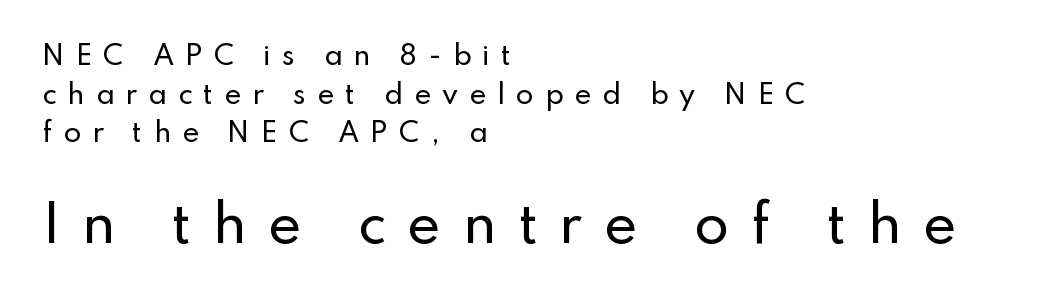
Every character sits straight up, as roman type does. The following chunk of copy outweighs the initial chunk in type size. Observe the absence of serifs on each vertical stroke in this sample. This rendering uses left alignment, leaving the right contour irregular. The rendering uses natural spacing where letterforms have individual widths. The words here are not underlined.
